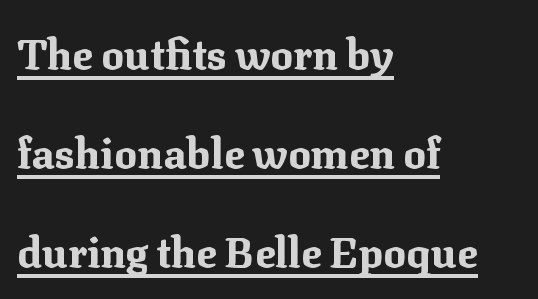
Q: Is the text bold? A: Yes.
Q: Is the text italic (slanted)? A: No, it is upright.
Q: Is the typeface a serif or a sans-serif typeface? A: Serif.
Q: Is the text underlined? A: Yes.
Q: How is the paragraph aligned? A: Left-aligned.
Q: Is the spacing between letters normal or unusually wide? A: Normal.
Q: Is the spacing between lines tight, normal or loose? A: Loose.
Q: Width (condensed, normal, or wide)? A: Normal.
Q: Stroke contrast? A: Medium.
Q: x-height? A: Medium.
Q: Monospaced? A: No.
